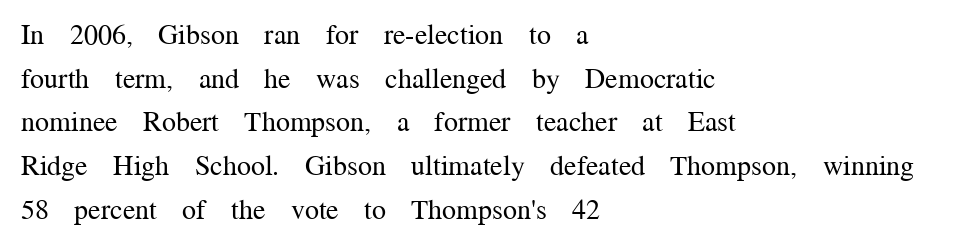
The image shows 28 px regular-weight serif type, upright; set left-aligned, normal line spacing (1.56x), normal letter spacing, not underlined; medium stroke contrast and a medium x-height.
